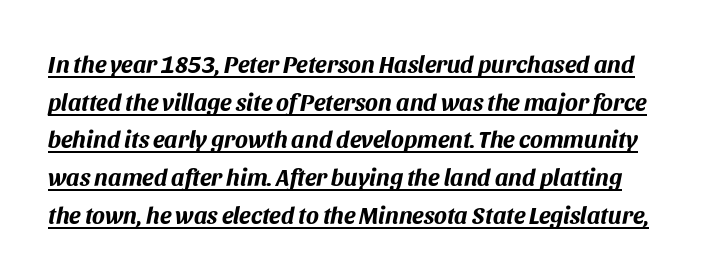
Q: Is the text bold? A: Yes.
Q: Is the text italic (slanted)? A: Yes, it leans right by about 11 degrees.
Q: Is the text underlined? A: Yes.
Q: Is the spacing between letters normal or unusually wide? A: Normal.
Q: Is the spacing between lines tight, normal or loose? A: Normal.
